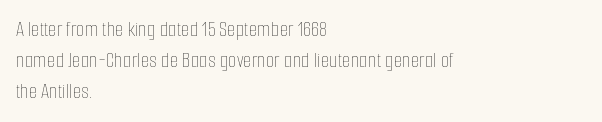
Q: Is the text bold? A: No.
Q: Is the text italic (slanted)? A: No, it is upright.
Q: Is the text underlined? A: No.
Q: How is the paragraph aligned? A: Left-aligned.
Q: Is the spacing between letters normal or unusually wide? A: Normal.
Q: Is the spacing between lines tight, normal or loose? A: Normal.
